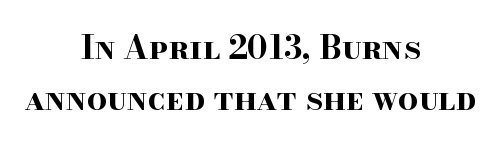
{"serif": "yes", "italic": "no", "bold": "yes", "weight": "bold", "width": "wide", "stroke_contrast": "high", "x_height": "small", "monospaced": "no", "underline": "no", "align": "center", "line_spacing": "normal", "line_spacing_ratio": 1.6, "letter_spacing": "normal", "letter_spacing_em": 0.0, "glyph_px": 32}
